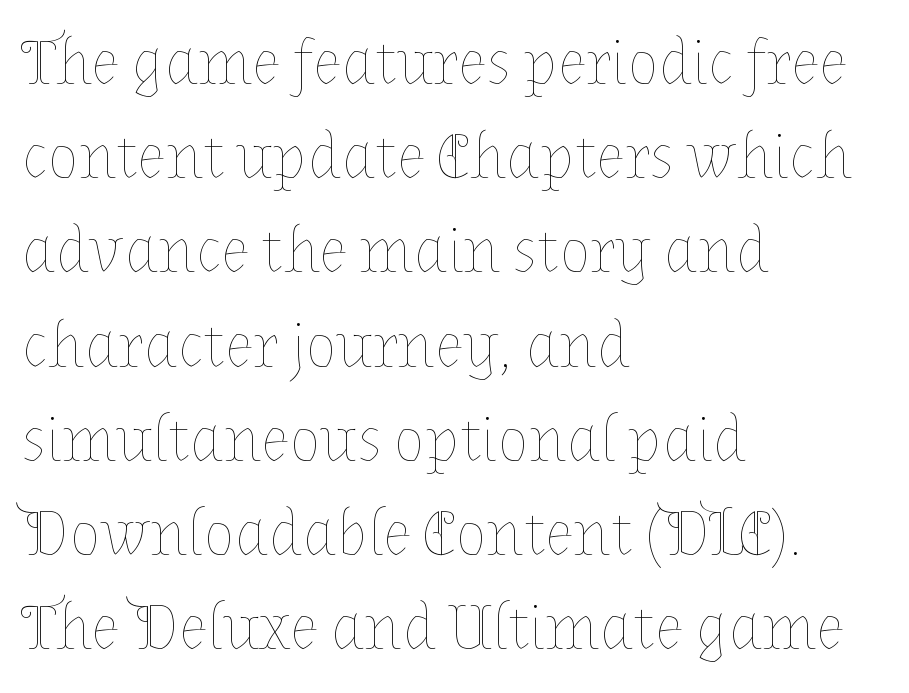
Q: Is the text bold? A: No.
Q: Is the text italic (slanted)? A: No, it is upright.
Q: Is the text underlined? A: No.
Q: How is the paragraph aligned? A: Left-aligned.
Q: Is the spacing between letters normal or unusually wide? A: Normal.
Q: Is the spacing between lines tight, normal or loose? A: Normal.
Q: Width (condensed, normal, or wide)? A: Normal.
Q: Stroke contrast? A: Low.
Q: x-height? A: Medium.
Q: Monospaced? A: No.
